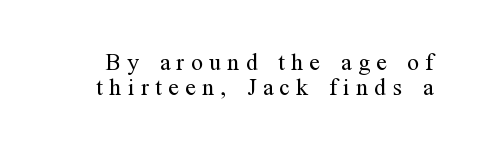
The image shows 24 px text type, upright; set tight line spacing (1.05x), unusually wide letter spacing (+0.27 em), not underlined.
